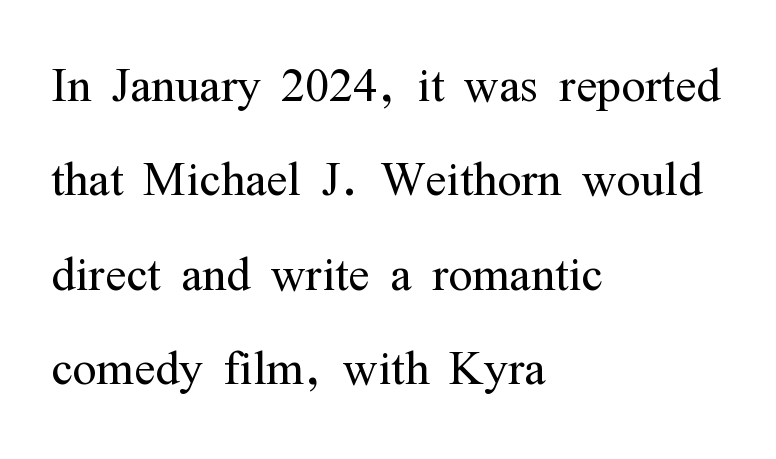
The letterforms sit shoulder to shoulder at normal distance. These lines are composed in type with serifs. You can tell it's not italic because the verticals are truly vertical. Every row of glyphs begins at an identical x-position on the left.
